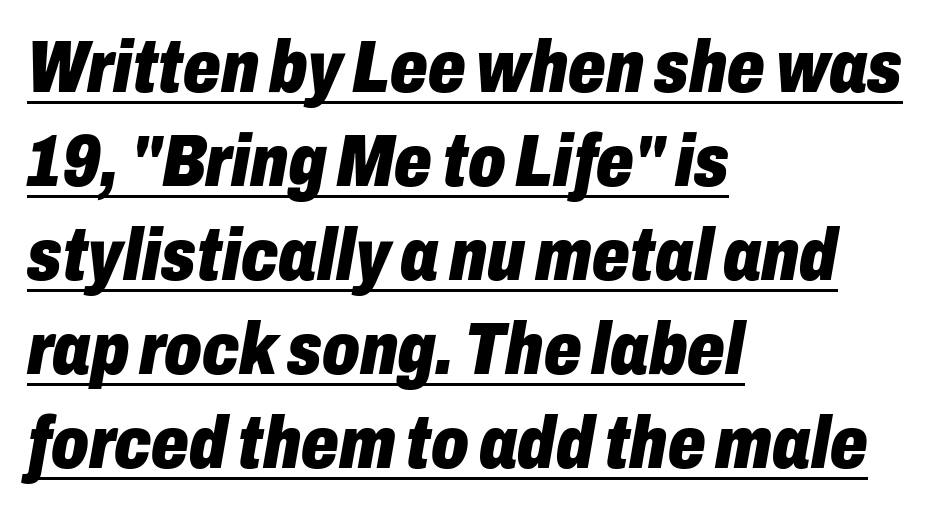
Quick note: interline space is typical. The face used here is rendered with its standard letterfit. The passage shown is emphatically bold. Students, observe the line beneath the letters — that is underlining. An italicized treatment has been applied to the whole sample.
